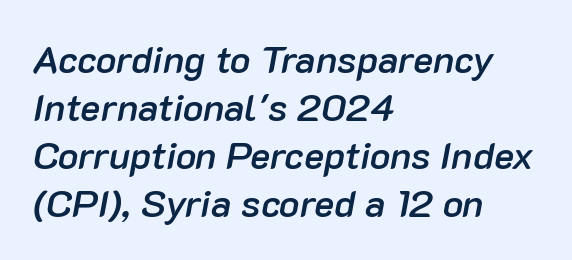
{"italic": "yes", "lean": "right", "slant_degrees": 10, "bold": "semi", "weight": "semibold", "width": "normal", "stroke_contrast": "low", "x_height": "medium", "monospaced": "no", "underline": "no", "align": "left", "line_spacing": "normal", "line_spacing_ratio": 1.26, "letter_spacing": "normal", "letter_spacing_em": 0.0, "glyph_px": 38}
